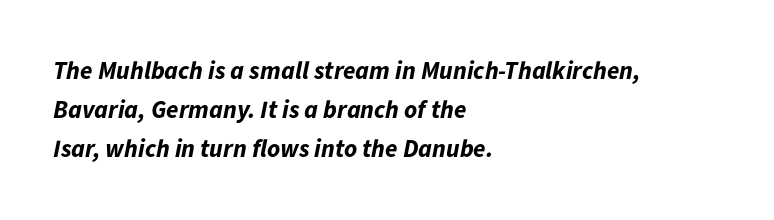
{"italic": "yes", "lean": "right", "slant_degrees": 11, "bold": "yes", "underline": "no", "align": "left", "line_spacing": "normal", "line_spacing_ratio": 1.56, "letter_spacing": "normal", "letter_spacing_em": 0.0, "glyph_px": 25}
